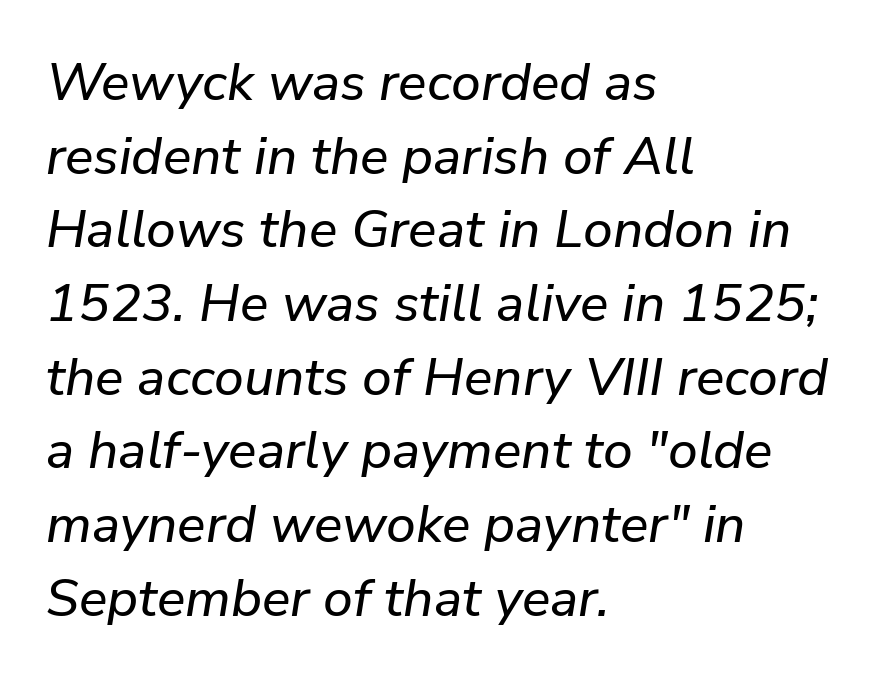
Q: Is the text italic (slanted)? A: Yes, it leans right by about 9 degrees.
Q: Is the text underlined? A: No.
Q: How is the paragraph aligned? A: Left-aligned.
Q: Is the spacing between letters normal or unusually wide? A: Normal.
Q: Is the spacing between lines tight, normal or loose? A: Normal.
Q: Width (condensed, normal, or wide)? A: Normal.
Q: Stroke contrast? A: Low.
Q: x-height? A: Medium.
Q: Monospaced? A: No.
